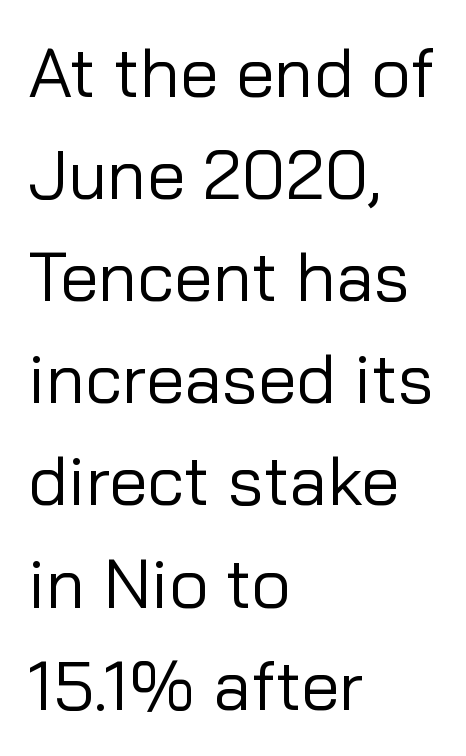
Successive baselines arrive at the customary interval. This sample uses a sans-serif face. Summary of weight: not heavy and not bold. This is the regular roman posture of the typeface. The paragraph shown leans on its left margin. Underlining? Definitely not there.
